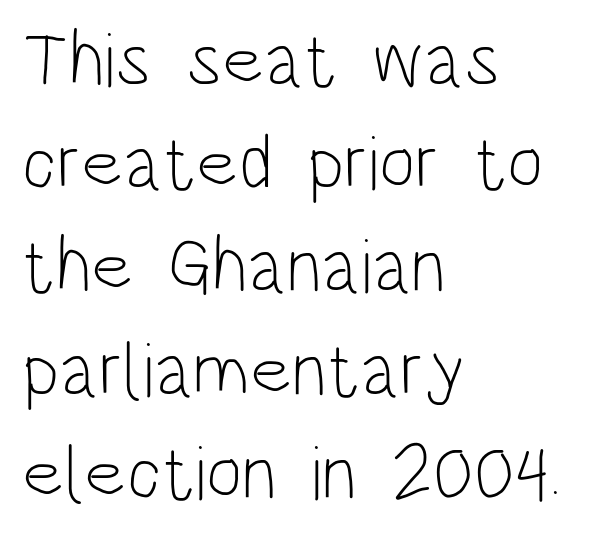
The image shows 77 px light, condensed sans-serif type, upright; set left-aligned, normal line spacing (1.34x), normal letter spacing, not underlined; low stroke contrast and a large x-height.
